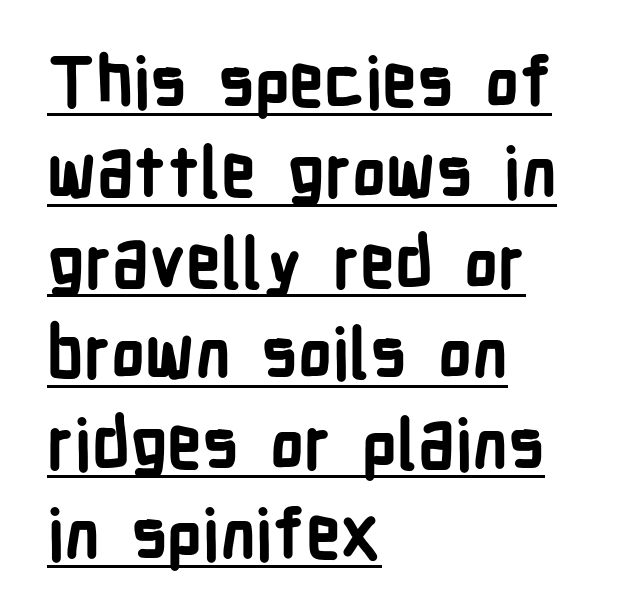
Q: Is the text bold? A: Yes.
Q: Is the text italic (slanted)? A: No, it is upright.
Q: Is the typeface a serif or a sans-serif typeface? A: Sans-serif.
Q: Is the text underlined? A: Yes.
Q: How is the paragraph aligned? A: Left-aligned.
Q: Is the spacing between letters normal or unusually wide? A: Normal.
Q: Is the spacing between lines tight, normal or loose? A: Normal.
Q: Width (condensed, normal, or wide)? A: Condensed.
Q: Stroke contrast? A: Low.
Q: x-height? A: Medium.
Q: Monospaced? A: No.
